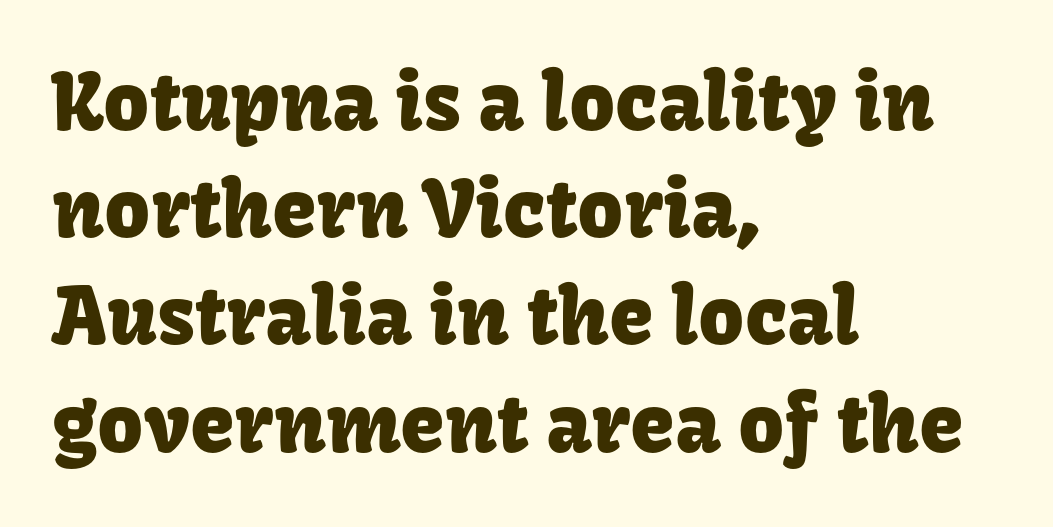
The image shows 80 px sans-serif type, upright; set left-aligned, normal line spacing (1.34x), normal letter spacing, not underlined; low stroke contrast and a medium x-height.
